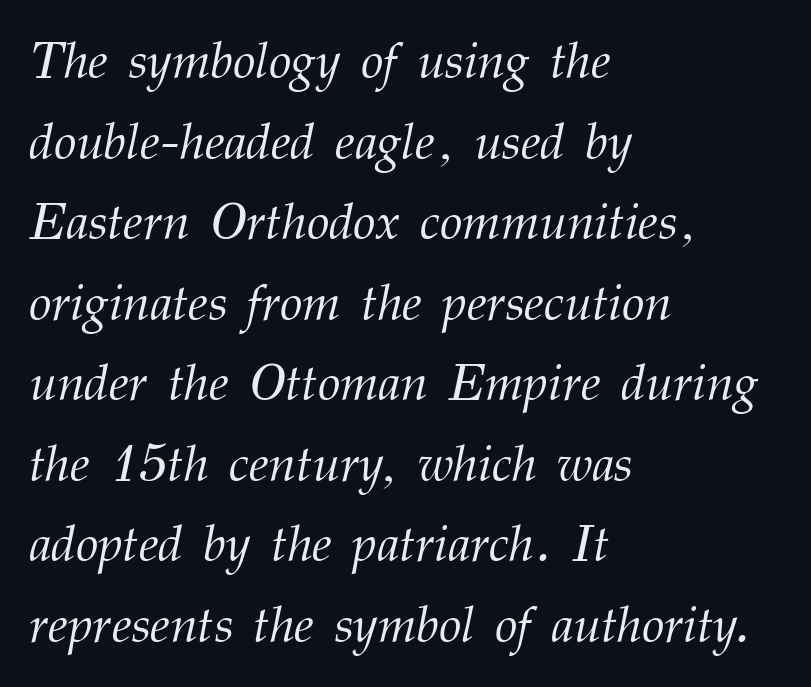
The image shows 51 px light serif type, italic (leaning right); set left-aligned, normal line spacing (1.58x), normal letter spacing, not underlined; medium stroke contrast and a medium x-height.
